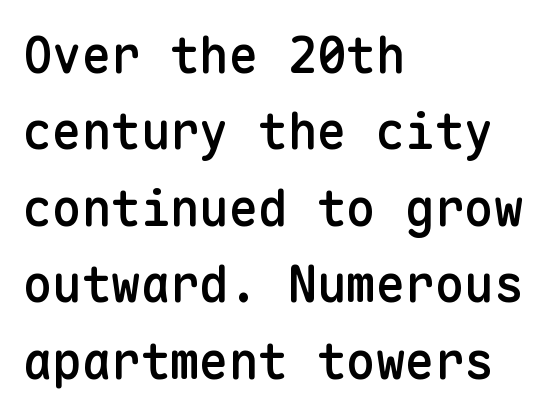
The space directly below the letters is spotless. Looks like terminal output: every glyph gets an equal slot. Normally led — the rows are evenly, conventionally spaced. Stroke terminals: plain, sans-serif.
